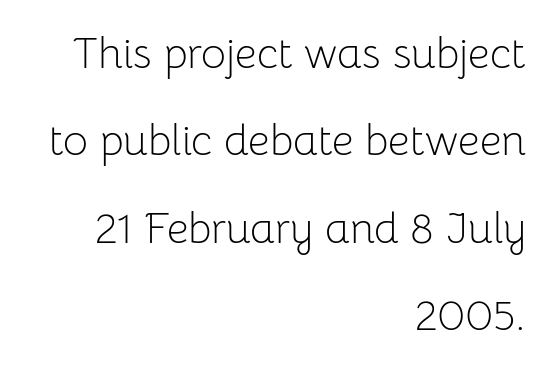
The image shows 43 px light sans-serif type, upright; set right-aligned, loose line spacing (2.03x), normal letter spacing, not underlined; low stroke contrast and a medium x-height.
